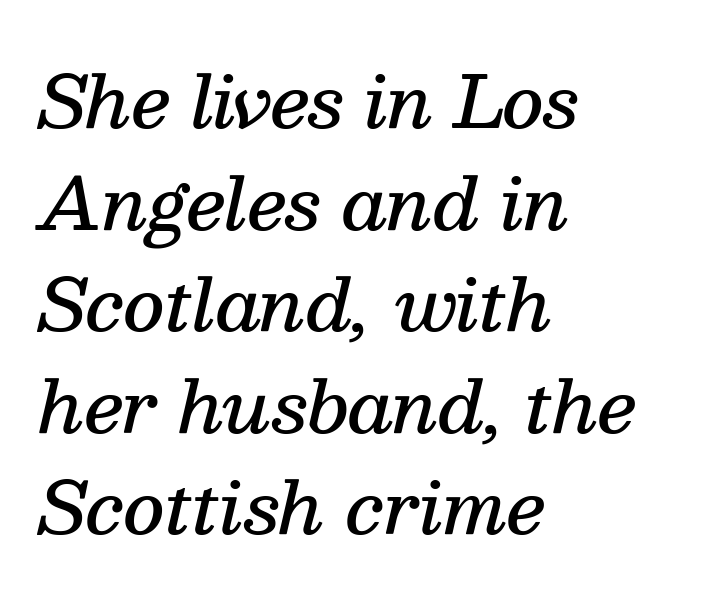
Q: Is the text bold? A: Semi-bold.
Q: Is the text italic (slanted)? A: Yes, it leans right by about 13 degrees.
Q: Is the typeface a serif or a sans-serif typeface? A: Serif.
Q: Is the text underlined? A: No.
Q: How is the paragraph aligned? A: Left-aligned.
Q: Is the spacing between letters normal or unusually wide? A: Normal.
Q: Is the spacing between lines tight, normal or loose? A: Normal.
Q: Width (condensed, normal, or wide)? A: Normal.
Q: Stroke contrast? A: Medium.
Q: x-height? A: Medium.
Q: Monospaced? A: No.
